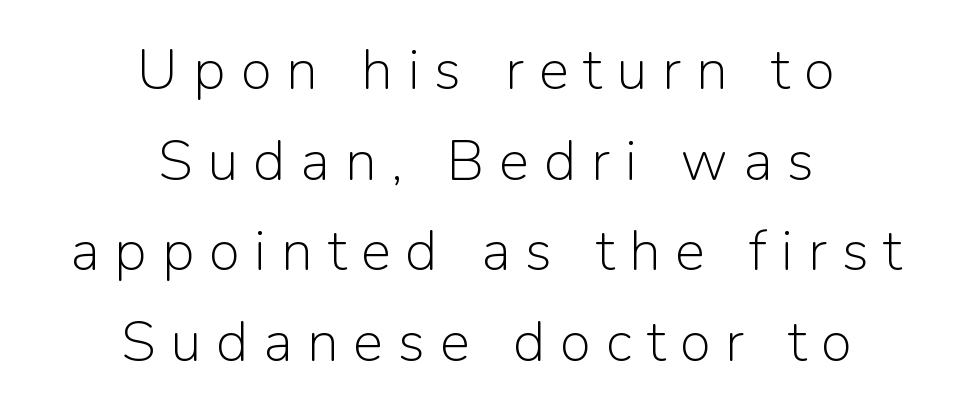
{"serif": "no", "italic": "no", "bold": "no", "weight": "light", "width": "normal", "stroke_contrast": "low", "x_height": "medium", "monospaced": "no", "underline": "no", "align": "center", "line_spacing": "normal", "line_spacing_ratio": 1.59, "letter_spacing": "wide", "letter_spacing_em": 0.26, "glyph_px": 57}
